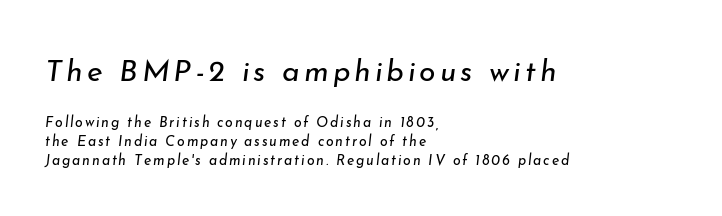
Q: Is the text bold? A: No.
Q: Is the text italic (slanted)? A: Yes, it leans right by about 7 degrees.
Q: Is the text underlined? A: No.
Q: How is the paragraph aligned? A: Left-aligned.
Q: Is the spacing between lines tight, normal or loose? A: Normal.
Q: Which block of text is set in a larger size, the first (top) or the second (bottom)? A: The first (top) one.
Q: Width (condensed, normal, or wide)? A: Normal.
Q: Stroke contrast? A: Low.
Q: x-height? A: Small.
Q: Monospaced? A: No.
